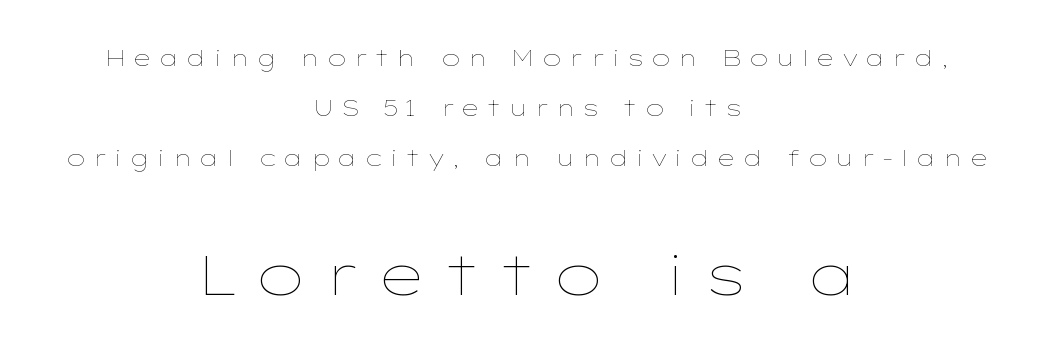
Scale increases going downward across the two blocks. You could only call the tracking loose — the letters float apart. Horizontal alignment here is central, giving a formal, balanced look. The zone under the glyphs is completely vacant. These glyphs show unthickened strokes, regular width or finer.
